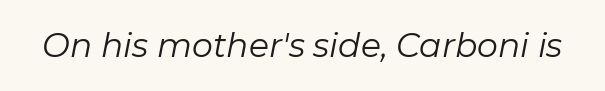
Q: Is the text bold? A: No.
Q: Is the text italic (slanted)? A: Yes, it leans right by about 11 degrees.
Q: Is the text underlined? A: No.
Q: Is the spacing between letters normal or unusually wide? A: Normal.
Q: Width (condensed, normal, or wide)? A: Normal.
Q: Stroke contrast? A: Low.
Q: x-height? A: Medium.
Q: Monospaced? A: No.
